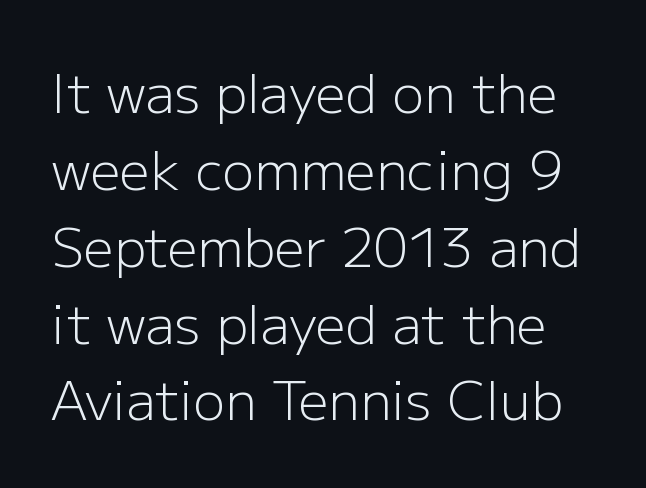
{"serif": "no", "italic": "no", "bold": "no", "weight": "light", "width": "normal", "stroke_contrast": "low", "x_height": "medium", "monospaced": "no", "underline": "no", "line_spacing": "normal", "line_spacing_ratio": 1.45, "letter_spacing": "normal", "letter_spacing_em": 0.0, "glyph_px": 53}
